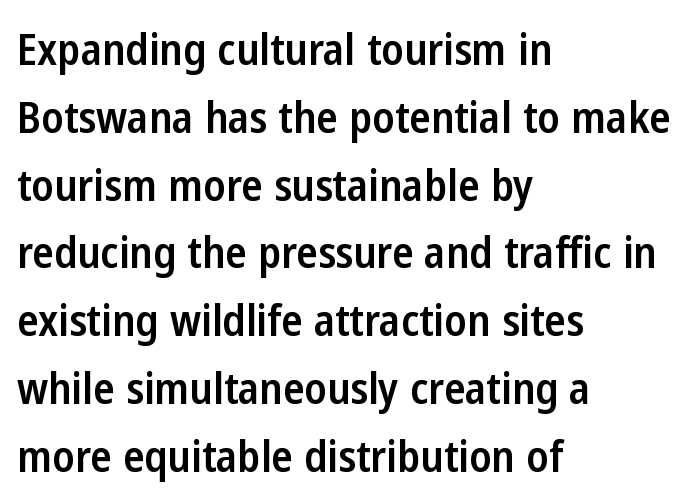
The image shows 44 px semibold, condensed sans-serif type, upright; set left-aligned, normal line spacing (1.54x), normal letter spacing, not underlined; low stroke contrast and a medium x-height.
